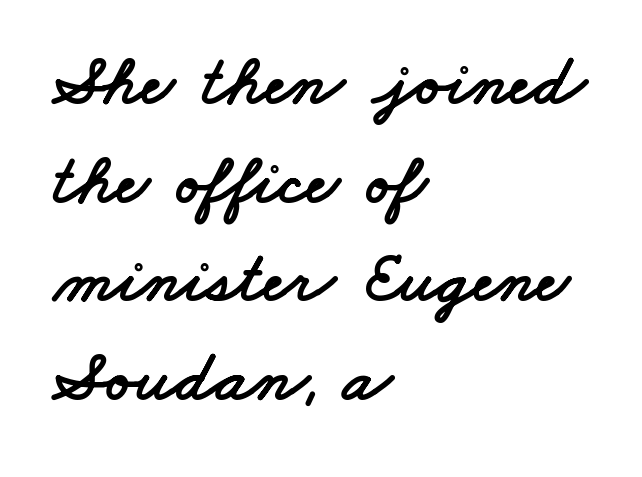
The image shows 72 px wide sans-serif type; set left-aligned, normal line spacing (1.37x), normal letter spacing, not underlined; low stroke contrast and a small x-height.
